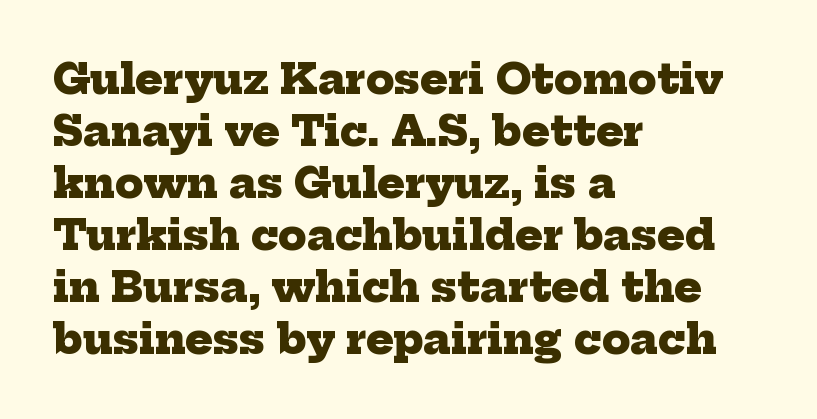
Weight: bold. The line texture is even and compact thanks to regular tracking. The setting favours the left margin, as ordinary paragraphs usually do. Is this a fixed-width face? No — the glyphs have proportional, varying widths.
